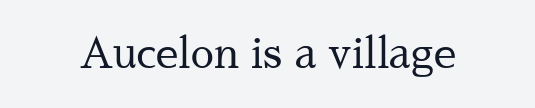
The image shows 41 px regular-weight serif type, upright; set normal letter spacing, not underlined; medium stroke contrast and a medium x-height.
